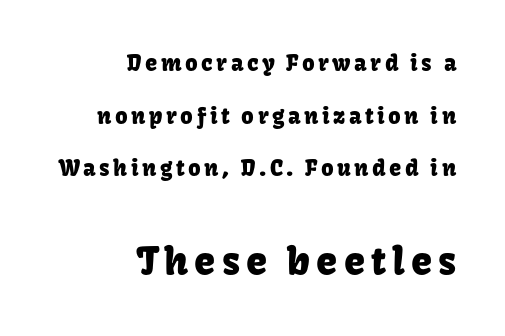
Q: Is the text italic (slanted)? A: No, it is upright.
Q: Is the typeface a serif or a sans-serif typeface? A: Sans-serif.
Q: Is the text underlined? A: No.
Q: How is the paragraph aligned? A: Right-aligned.
Q: Is the spacing between lines tight, normal or loose? A: Loose.
Q: Which block of text is set in a larger size, the first (top) or the second (bottom)? A: The second (bottom) one.
Q: Width (condensed, normal, or wide)? A: Normal.
Q: Stroke contrast? A: Low.
Q: x-height? A: Medium.
Q: Monospaced? A: No.
